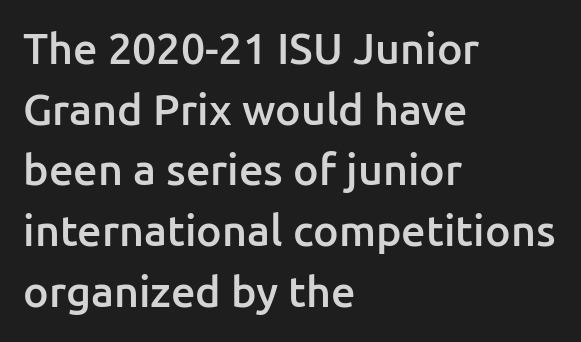
The image shows 43 px semibold sans-serif type, upright; set left-aligned, normal line spacing (1.41x), normal letter spacing, not underlined; low stroke contrast and a medium x-height.
